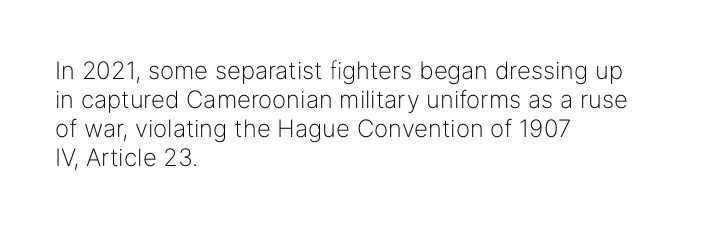
The image shows 24 px text type, upright; set left-aligned, line spacing 1.21x, normal letter spacing, not underlined.
